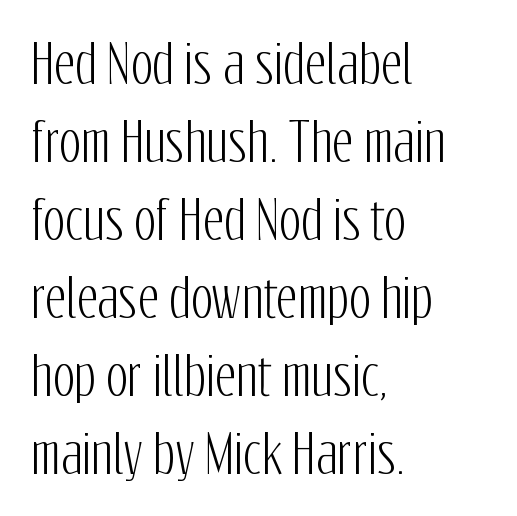
The image shows 52 px condensed sans-serif type, upright; set left-aligned, normal line spacing (1.5x), normal letter spacing, not underlined; low stroke contrast and a medium x-height.
